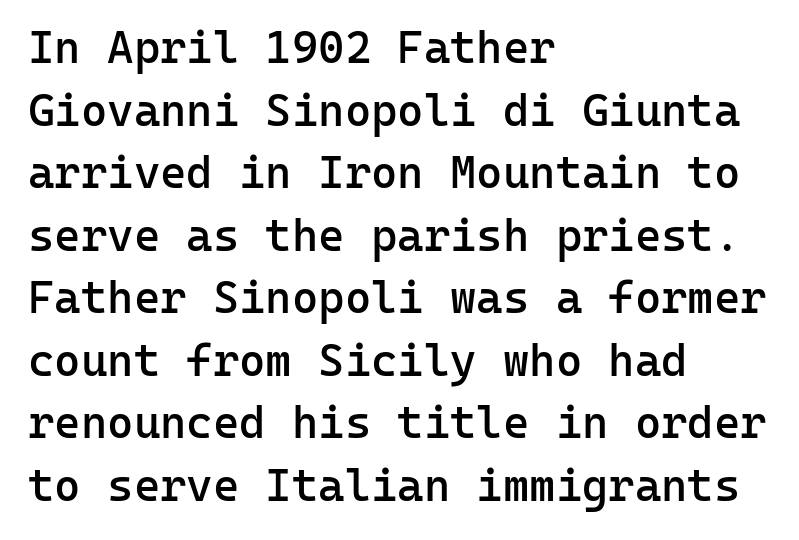
Q: Is the text bold? A: Semi-bold.
Q: Is the text italic (slanted)? A: No, it is upright.
Q: Is the typeface a serif or a sans-serif typeface? A: Sans-serif.
Q: Is the text underlined? A: No.
Q: How is the paragraph aligned? A: Left-aligned.
Q: Is the spacing between letters normal or unusually wide? A: Normal.
Q: Is the spacing between lines tight, normal or loose? A: Normal.
Q: Width (condensed, normal, or wide)? A: Normal.
Q: Stroke contrast? A: Low.
Q: x-height? A: Medium.
Q: Monospaced? A: Yes.
